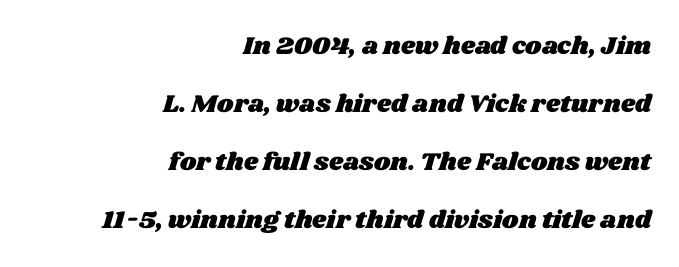
Q: Is the text underlined? A: No.
Q: How is the paragraph aligned? A: Right-aligned.
Q: Is the spacing between letters normal or unusually wide? A: Normal.
Q: Is the spacing between lines tight, normal or loose? A: Loose.
